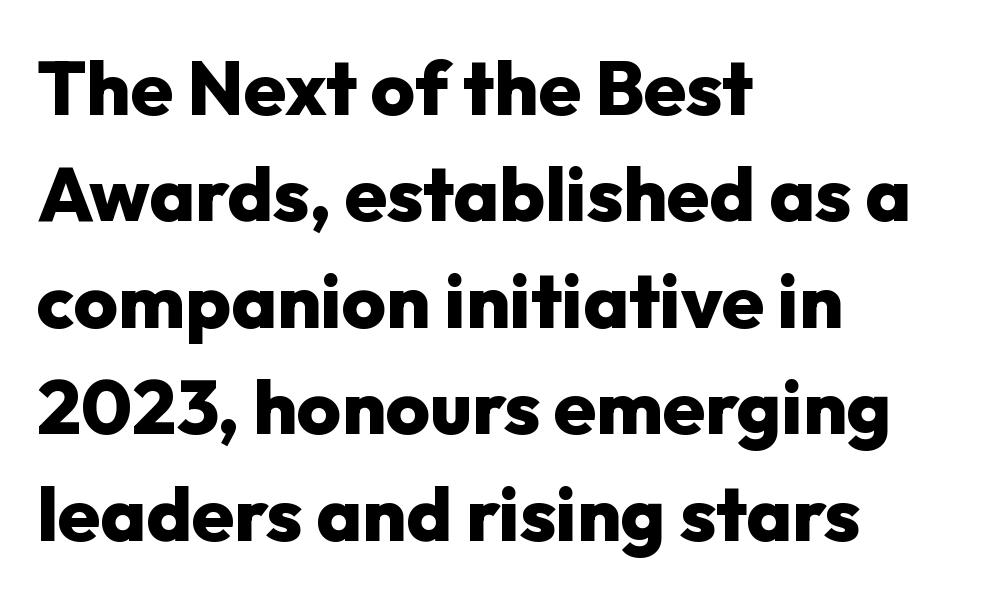
The image shows 76 px heavy sans-serif type, upright; set left-aligned, normal line spacing (1.4x), normal letter spacing, not underlined; low stroke contrast and a medium x-height.
